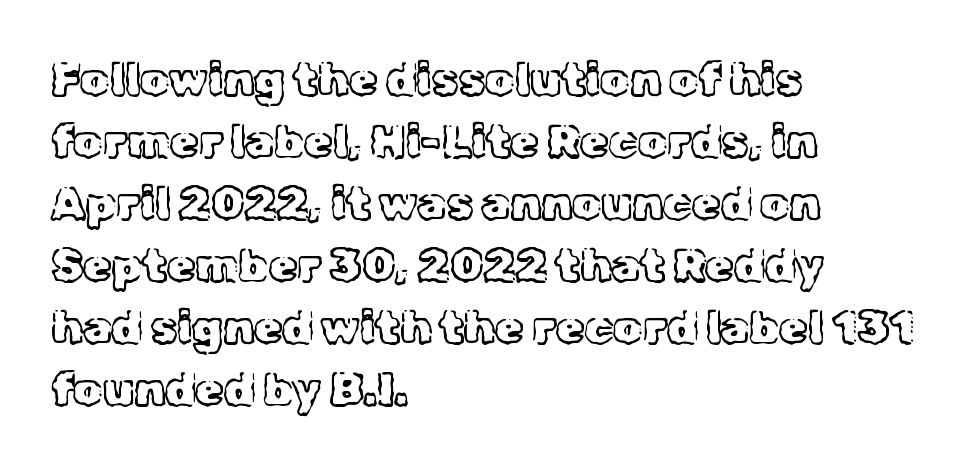
{"serif": "yes", "italic": "no", "bold": "no", "weight": "light", "width": "normal", "x_height": "medium", "monospaced": "no", "underline": "no", "align": "left", "line_spacing": "normal", "line_spacing_ratio": 1.35, "letter_spacing": "normal", "letter_spacing_em": 0.0, "glyph_px": 46}
